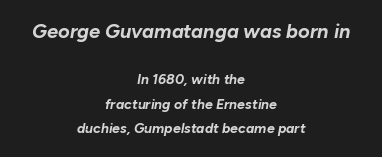
The image shows 20 px bold type, italic (leaning right); set centered, line spacing 1.76x, normal letter spacing, not underlined; the first (top) block is 1.43x larger.
